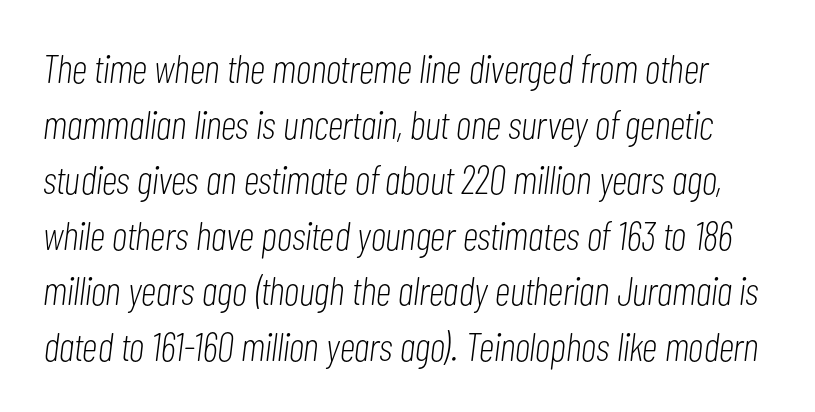
{"italic": "yes", "lean": "right", "slant_degrees": 7, "bold": "no", "weight": "light", "width": "condensed", "stroke_contrast": "low", "x_height": "medium", "monospaced": "no", "underline": "no", "line_spacing": "normal", "line_spacing_ratio": 1.39, "letter_spacing": "normal", "letter_spacing_em": 0.0, "glyph_px": 40}
